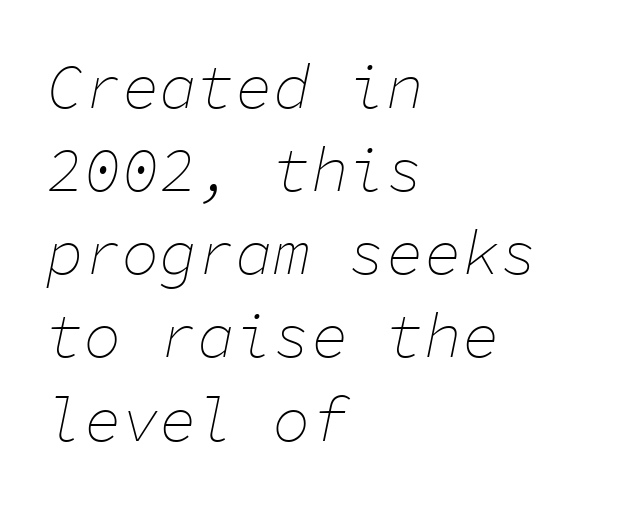
{"italic": "yes", "lean": "right", "slant_degrees": 11, "bold": "no", "weight": "thin", "width": "normal", "stroke_contrast": "low", "x_height": "medium", "monospaced": "yes", "underline": "no", "align": "left", "line_spacing": "normal", "line_spacing_ratio": 1.32, "letter_spacing": "normal", "letter_spacing_em": 0.0, "glyph_px": 63}
